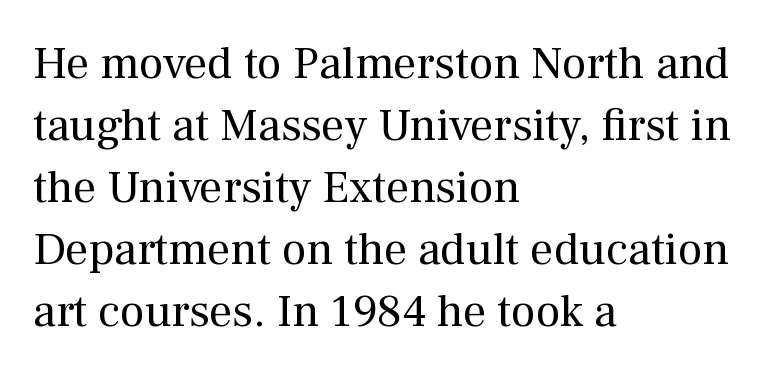
Q: Is the text bold? A: No.
Q: Is the text italic (slanted)? A: No, it is upright.
Q: Is the typeface a serif or a sans-serif typeface? A: Serif.
Q: Is the text underlined? A: No.
Q: How is the paragraph aligned? A: Left-aligned.
Q: Is the spacing between letters normal or unusually wide? A: Normal.
Q: Is the spacing between lines tight, normal or loose? A: Normal.
Q: Width (condensed, normal, or wide)? A: Normal.
Q: Stroke contrast? A: Medium.
Q: x-height? A: Medium.
Q: Monospaced? A: No.
